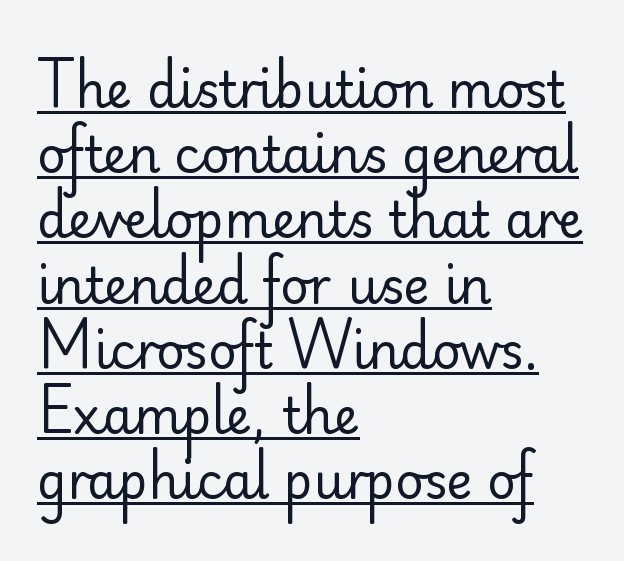
No chunkiness to these letters — they're not bold. What kind of face is this? One without serifs — a sans. Posture: straight, roman, zero tilt. Students, observe the line beneath the letters — that is underlining.
